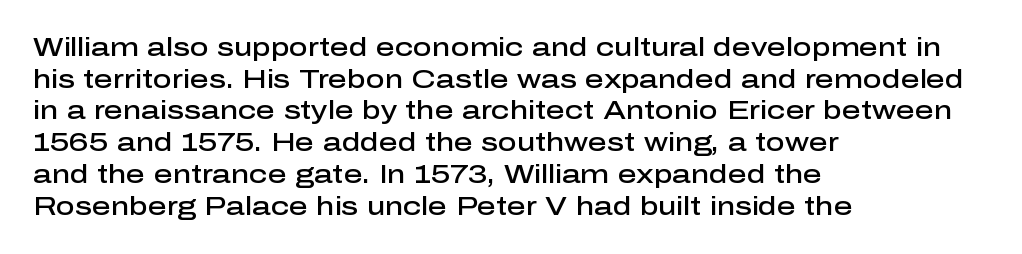
Q: Is the text bold? A: Semi-bold.
Q: Is the text italic (slanted)? A: No, it is upright.
Q: Is the text underlined? A: No.
Q: How is the paragraph aligned? A: Left-aligned.
Q: Is the spacing between letters normal or unusually wide? A: Normal.
